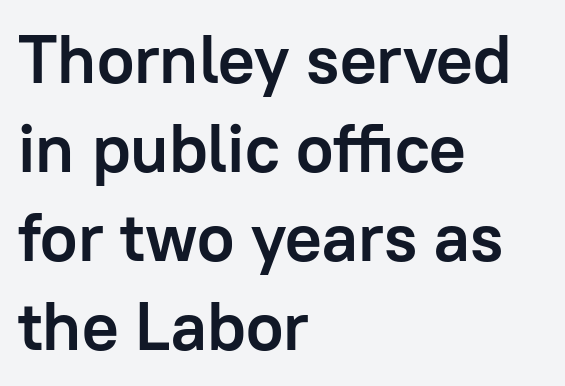
The image shows 68 px semibold sans-serif type, upright; set left-aligned, normal line spacing (1.31x), normal letter spacing, not underlined; low stroke contrast and a medium x-height.
